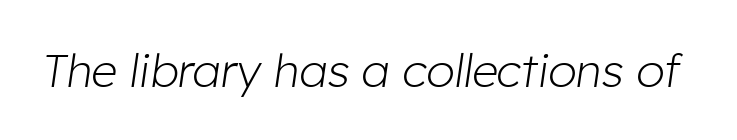
The image shows 46 px light type, italic (leaning right); set normal letter spacing, not underlined; low stroke contrast and a medium x-height.
